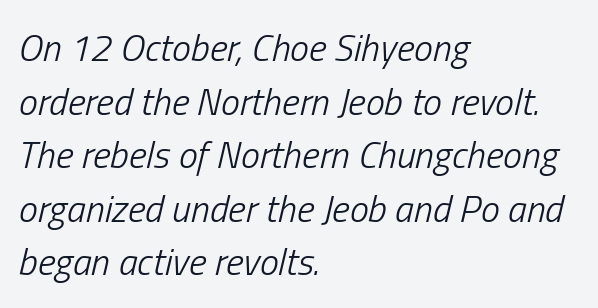
{"italic": "yes", "lean": "right", "slant_degrees": 13, "bold": "no", "weight": "light", "width": "condensed", "stroke_contrast": "low", "x_height": "medium", "monospaced": "no", "underline": "no", "align": "left", "line_spacing": "normal", "line_spacing_ratio": 1.41, "letter_spacing": "normal", "letter_spacing_em": 0.0, "glyph_px": 38}
